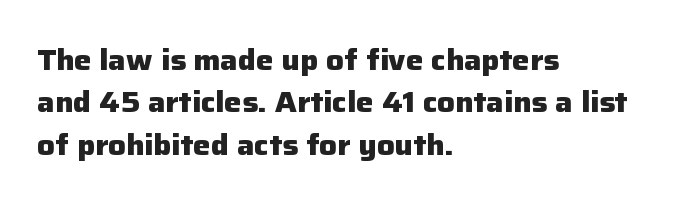
Words appear dense and cohesive because spacing is normal. Is this a sans? Yes — the strokes have no serifs. Every character sits straight up, as roman type does. These lines are set flush left with a ragged right edge. Notice how descenders clear the ascenders below comfortably — that's standard leading.
